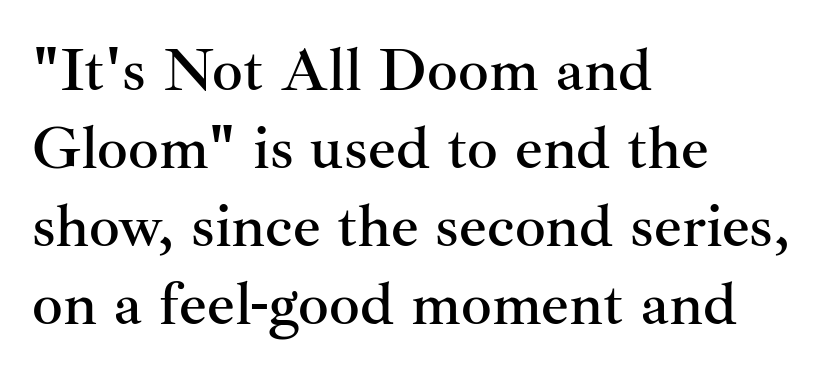
{"serif": "yes", "italic": "no", "width": "normal", "stroke_contrast": "medium", "x_height": "small", "monospaced": "no", "underline": "no", "align": "left", "line_spacing": "normal", "line_spacing_ratio": 1.28, "letter_spacing": "normal", "letter_spacing_em": 0.0, "glyph_px": 61}
